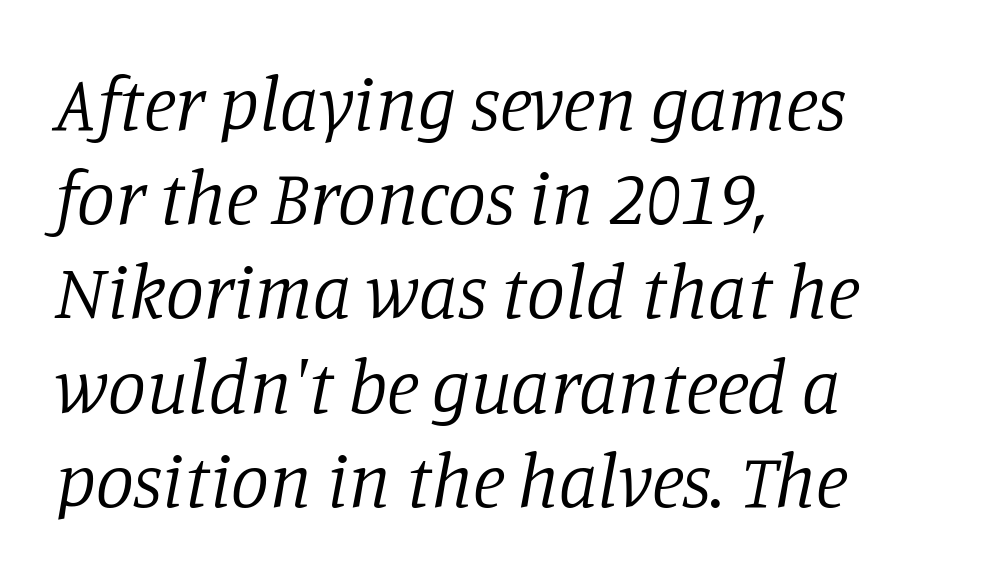
{"serif": "yes", "italic": "yes", "lean": "right", "slant_degrees": 11, "bold": "no", "weight": "regular", "width": "normal", "stroke_contrast": "low", "x_height": "large", "monospaced": "no", "underline": "no", "align": "left", "line_spacing_ratio": 1.24, "letter_spacing": "normal", "letter_spacing_em": 0.0, "glyph_px": 76}
